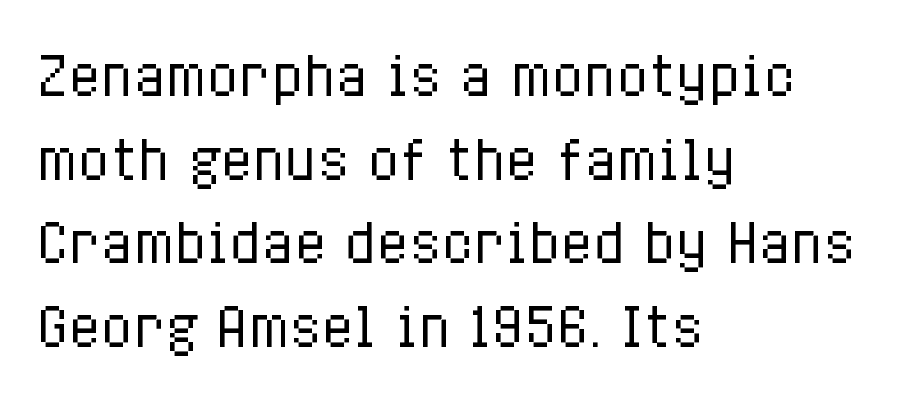
Look at the tracking — it's just the regular setting, nothing added. This sample keeps an unexceptional amount of space between lines. Underlining? Definitely not there. The passage is arranged the way most books set body copy — flush left. The strokes are not fattened; the text isn't bold. The typography opts for an upright posture over an oblique one.
